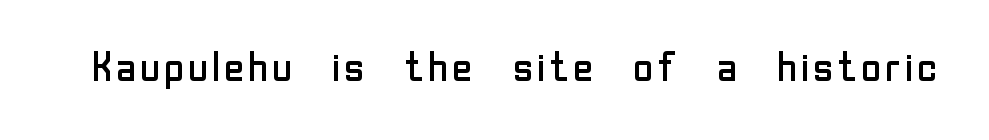
The strip under each line holds only bare page. Summary of weight: not heavy and not bold. Do the letters lean? They stand straight. A typesetter would call this zero additional tracking. Note: no serifs on the glyphs.
